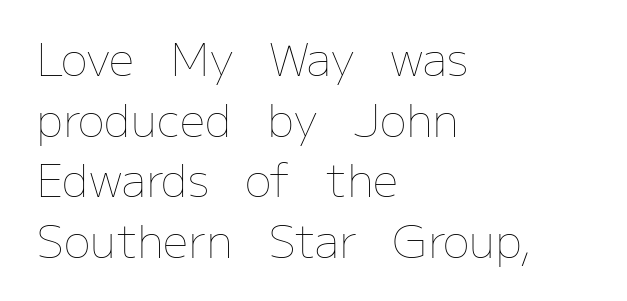
{"italic": "no", "bold": "no", "weight": "thin", "width": "normal", "stroke_contrast": "low", "x_height": "medium", "monospaced": "no", "underline": "no", "align": "left", "line_spacing": "normal", "line_spacing_ratio": 1.35, "letter_spacing": "normal", "letter_spacing_em": 0.0, "glyph_px": 45}
